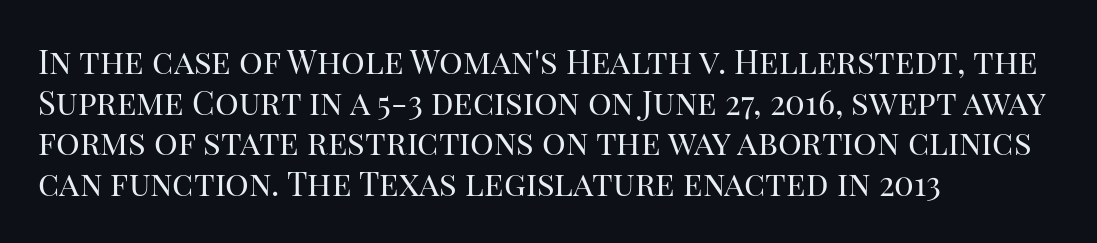
The lines in this sample share a left origin and differ only in where they stop. Bold? No — there's no thickening of the strokes. Do the characters align in a grid? No, the font is proportional. The text was rendered using a seriffed face with decorative stroke endings. Just letters on the line, the space beneath them empty.
